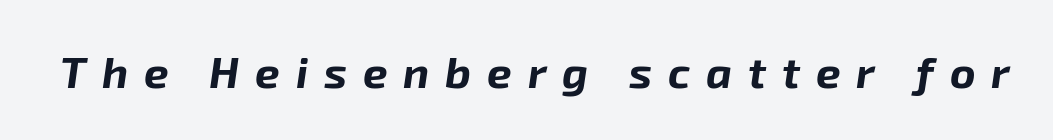
{"italic": "yes", "lean": "right", "slant_degrees": 8, "bold": "yes", "weight": "bold", "width": "normal", "stroke_contrast": "low", "x_height": "medium", "monospaced": "no", "underline": "no", "letter_spacing": "wide", "letter_spacing_em": 0.36, "glyph_px": 44}
